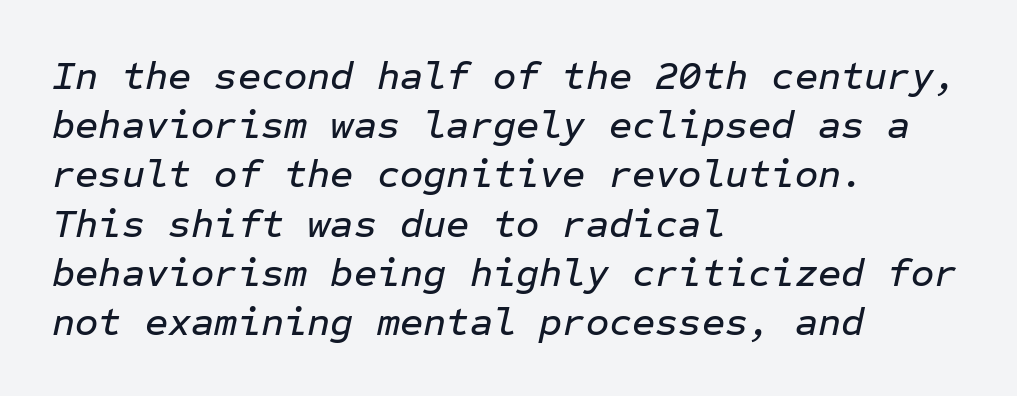
Q: Is the text italic (slanted)? A: Yes, it leans right by about 12 degrees.
Q: Is the text underlined? A: No.
Q: How is the paragraph aligned? A: Left-aligned.
Q: Is the spacing between letters normal or unusually wide? A: Normal.
Q: Width (condensed, normal, or wide)? A: Normal.
Q: Stroke contrast? A: Low.
Q: x-height? A: Medium.
Q: Monospaced? A: Yes.
